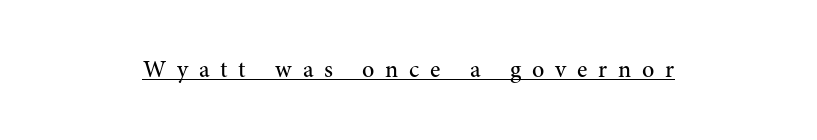
{"italic": "no", "bold": "no", "underline": "yes", "align": "center", "letter_spacing": "wide", "letter_spacing_em": 0.45, "glyph_px": 24}
